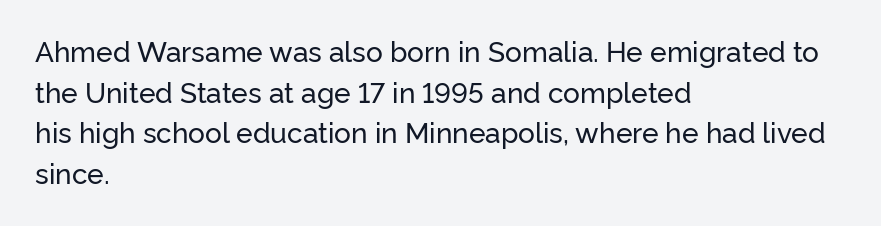
The image shows 28 px sans-serif type, upright; set left-aligned, normal line spacing (1.45x), normal letter spacing, not underlined; low stroke contrast and a medium x-height.
